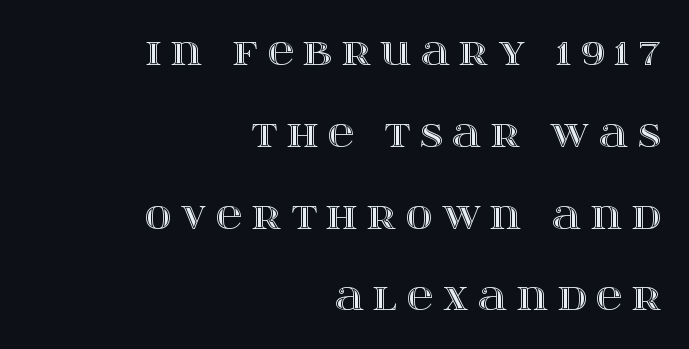
{"italic": "no", "width": "wide", "x_height": "large", "monospaced": "no", "underline": "no", "align": "right", "line_spacing": "loose", "line_spacing_ratio": 2.21, "letter_spacing": "wide", "letter_spacing_em": 0.25, "glyph_px": 37}
